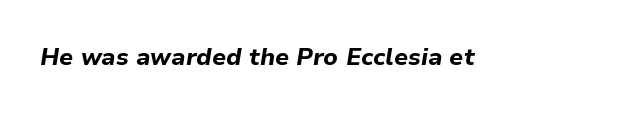
The image shows 24 px bold type, italic (leaning right); set normal letter spacing, not underlined.
